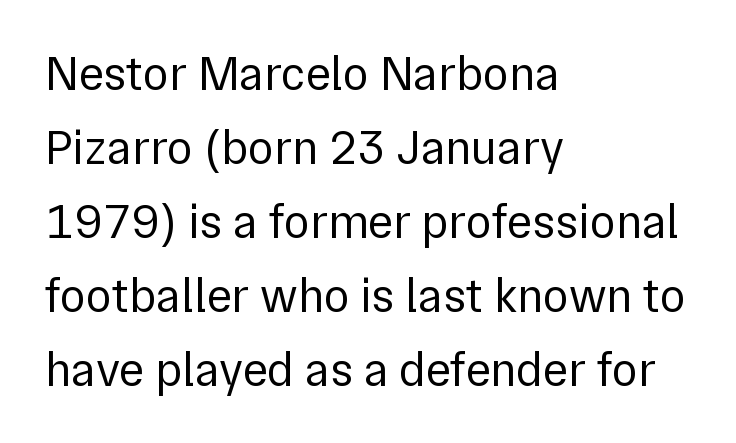
Q: Is the text bold? A: No.
Q: Is the text italic (slanted)? A: No, it is upright.
Q: Is the typeface a serif or a sans-serif typeface? A: Sans-serif.
Q: Is the text underlined? A: No.
Q: How is the paragraph aligned? A: Left-aligned.
Q: Is the spacing between letters normal or unusually wide? A: Normal.
Q: Is the spacing between lines tight, normal or loose? A: Normal.
Q: Width (condensed, normal, or wide)? A: Normal.
Q: Stroke contrast? A: Low.
Q: x-height? A: Medium.
Q: Monospaced? A: No.
